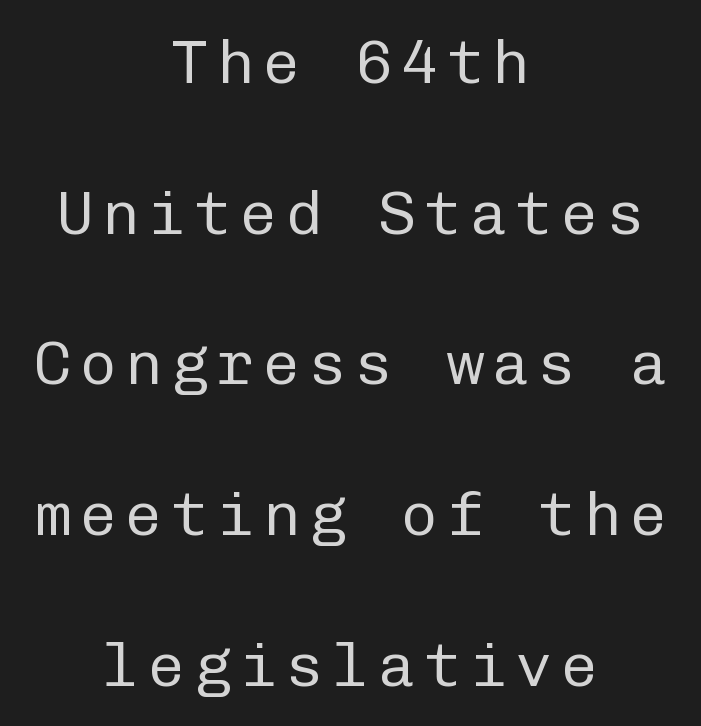
The image shows 62 px regular-weight sans-serif type, upright, monospaced; set centered, loose line spacing (2.43x), not underlined; low stroke contrast and a medium x-height.
